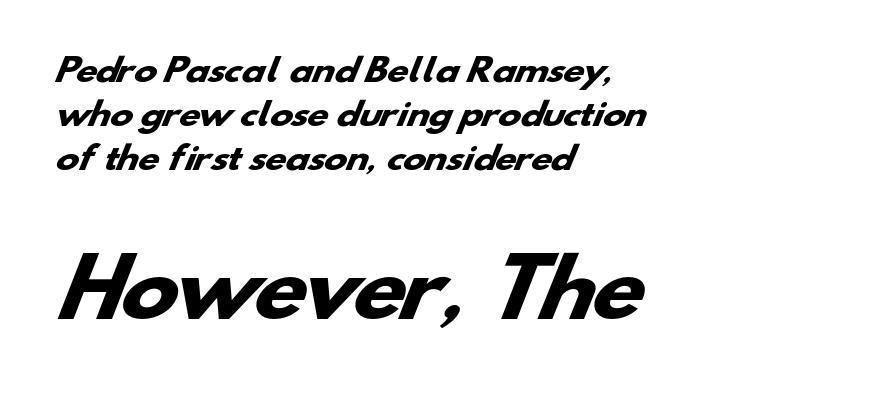
The image shows 77 px heavy, wide sans-serif type; set left-aligned, normal line spacing (1.42x), normal letter spacing, not underlined; the second (bottom) block is 2.48x larger; low stroke contrast and a small x-height.
